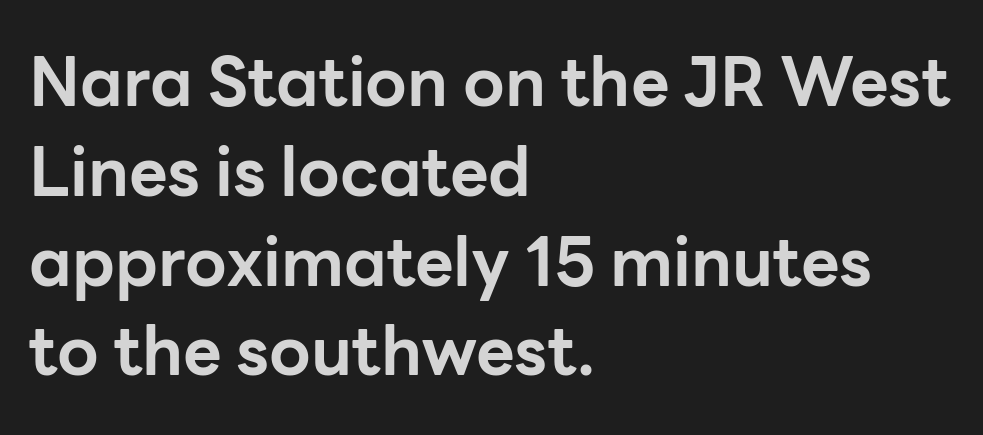
The image shows 67 px bold sans-serif type, upright; set left-aligned, normal line spacing (1.34x), normal letter spacing, not underlined; low stroke contrast and a medium x-height.
